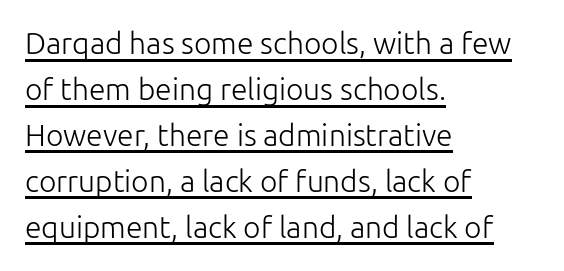
Looks like regular typesetting: each glyph gets only the width it needs. Look at the bottom of the vertical strokes: they stop flat, with no serifs. These lines were composed using upright roman letters. The words here are underlined.
